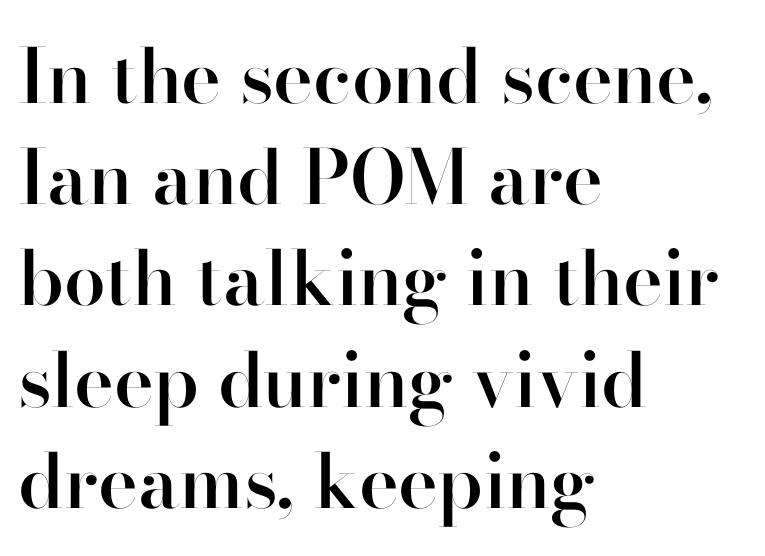
The image shows 75 px semibold sans-serif type, upright; set left-aligned, normal line spacing (1.35x), normal letter spacing, not underlined; high stroke contrast and a small x-height.
